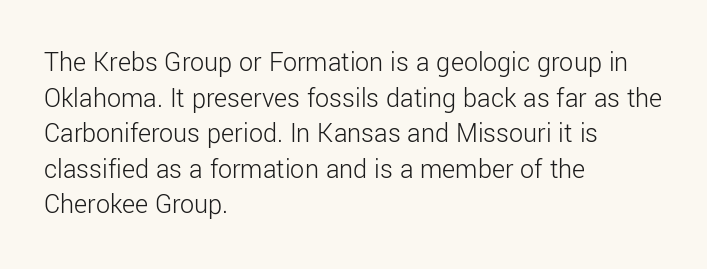
The image shows 28 px light sans-serif type, upright; set left-aligned, normal line spacing (1.27x), normal letter spacing, not underlined; low stroke contrast and a medium x-height.
